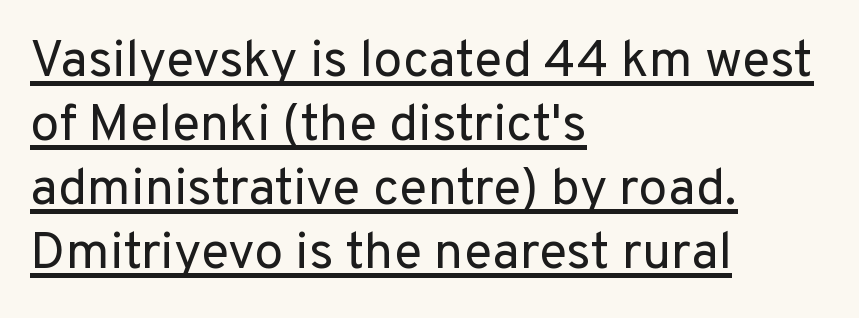
{"serif": "no", "italic": "no", "bold": "no", "weight": "regular", "width": "normal", "stroke_contrast": "low", "x_height": "medium", "monospaced": "no", "underline": "yes", "align": "left", "line_spacing_ratio": 1.23, "letter_spacing": "normal", "letter_spacing_em": 0.0, "glyph_px": 52}
